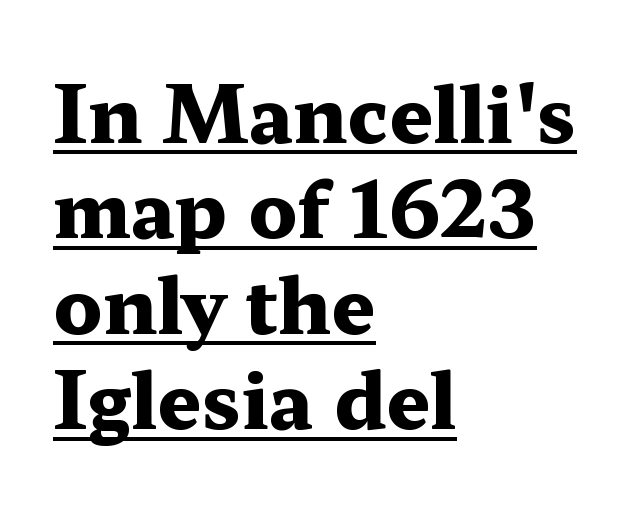
The image shows 77 px heavy, wide serif type, upright; set left-aligned, line spacing 1.24x, normal letter spacing, underlined; medium stroke contrast and a medium x-height.
